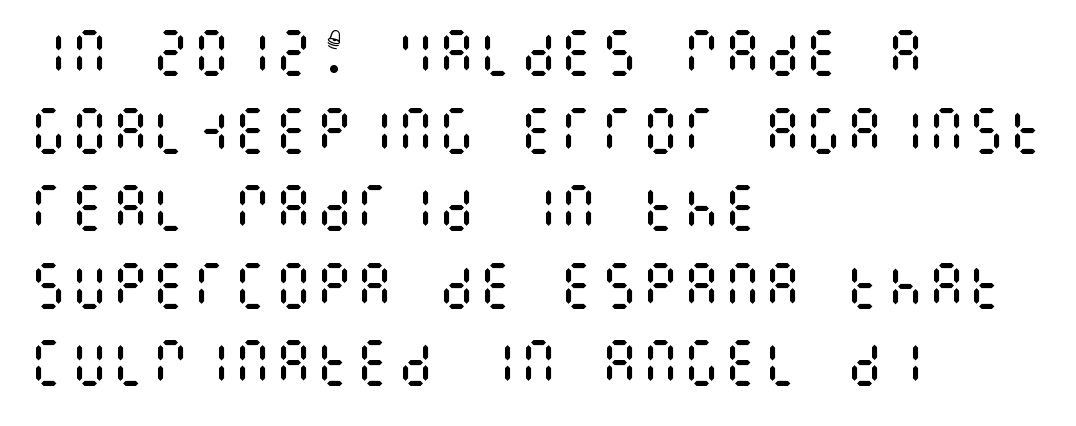
{"italic": "no", "bold": "no", "weight": "regular", "width": "condensed", "stroke_contrast": "medium", "x_height": "large", "underline": "no", "align": "left", "line_spacing": "normal", "line_spacing_ratio": 1.52, "letter_spacing": "normal", "letter_spacing_em": 0.0, "glyph_px": 51}
